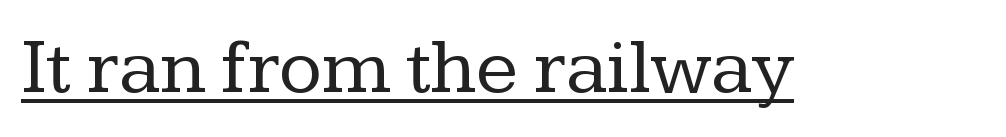
Character widths vary here, with narrow letters taking less room than wide ones. The characters are drawn with everyday or finer stroke widths. This rendering features underlined lettering. The characters display serif detailing at their extremities. Look at the tracking — it's just the regular setting, nothing added. Ordinary non-slanted type is in use.
